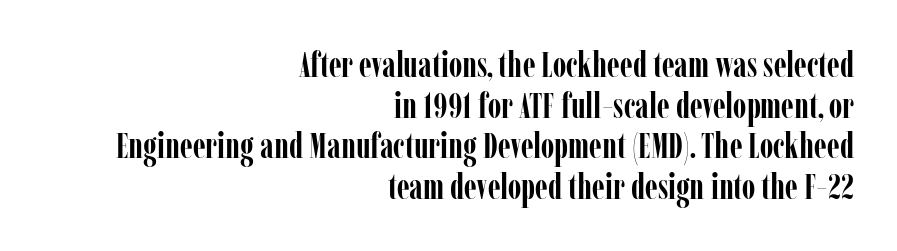
Each row of text sits above clean, open space. Varying glyph widths throughout — classic text-font behaviour. This sample uses an upright cut, with every glyph sitting square on the baseline. This sample uses plain, unmodified letter spacing.
